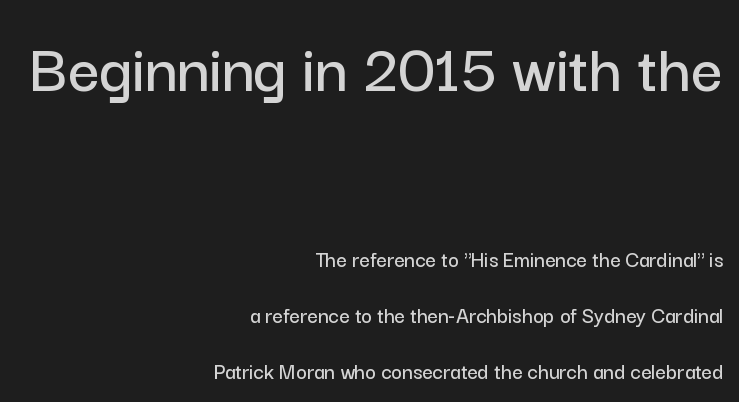
Q: Is the text italic (slanted)? A: No, it is upright.
Q: Is the typeface a serif or a sans-serif typeface? A: Sans-serif.
Q: Is the text underlined? A: No.
Q: How is the paragraph aligned? A: Right-aligned.
Q: Is the spacing between letters normal or unusually wide? A: Normal.
Q: Is the spacing between lines tight, normal or loose? A: Loose.
Q: Which block of text is set in a larger size, the first (top) or the second (bottom)? A: The first (top) one.
Q: Width (condensed, normal, or wide)? A: Normal.
Q: Stroke contrast? A: Low.
Q: x-height? A: Medium.
Q: Monospaced? A: No.
